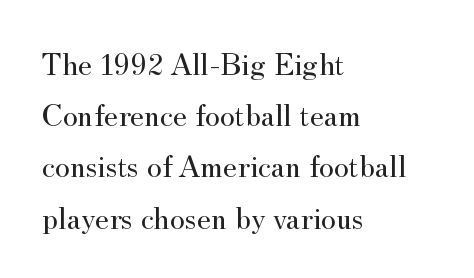
The image shows 32 px regular-weight serif type, upright; set left-aligned, normal line spacing (1.6x), normal letter spacing, not underlined; medium stroke contrast and a small x-height.
